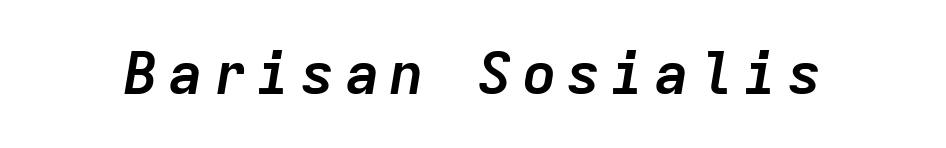
The image shows 59 px semibold type, italic (leaning right), monospaced; set not underlined; low stroke contrast and a medium x-height.
